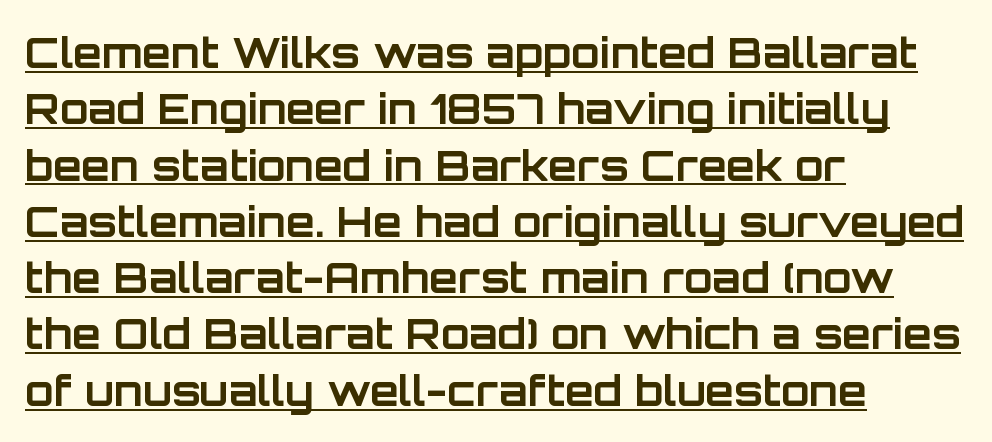
Q: Is the text bold? A: Yes.
Q: Is the text italic (slanted)? A: No, it is upright.
Q: Is the typeface a serif or a sans-serif typeface? A: Sans-serif.
Q: Is the text underlined? A: Yes.
Q: How is the paragraph aligned? A: Left-aligned.
Q: Is the spacing between letters normal or unusually wide? A: Normal.
Q: Is the spacing between lines tight, normal or loose? A: Normal.
Q: Width (condensed, normal, or wide)? A: Normal.
Q: Stroke contrast? A: Low.
Q: x-height? A: Large.
Q: Monospaced? A: No.
